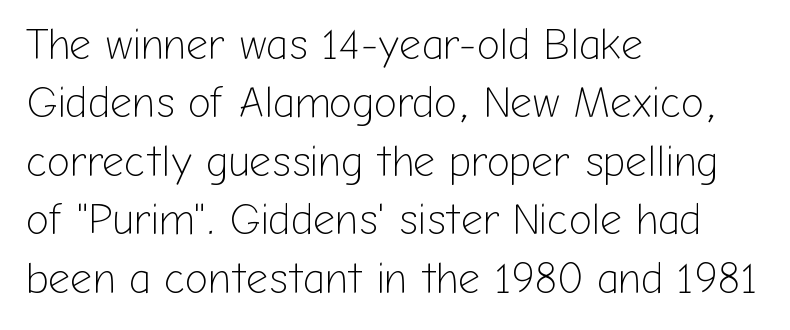
Think of a printed novel: that variable character pitch is what you see here. Nothing sits at the stroke ends, so this counts as sans-serif. Each stroke keeps to a modest, everyday thickness or less. The zone under the glyphs is completely vacant. The lettering holds an erect, upright posture throughout.
